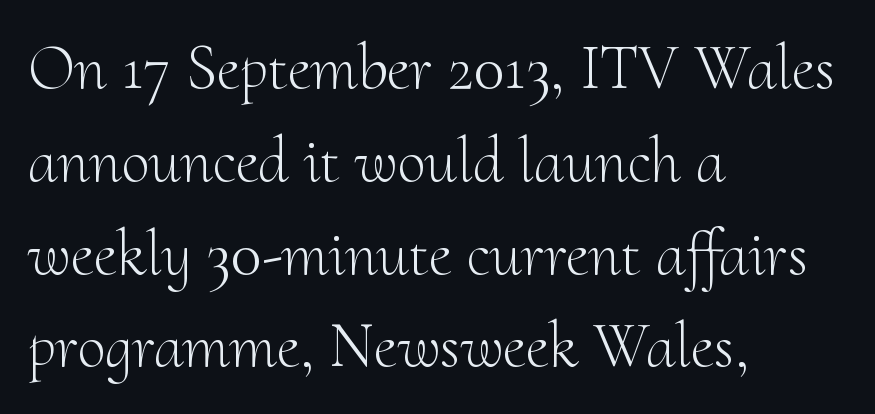
{"serif": "yes", "italic": "no", "bold": "no", "weight": "light", "width": "normal", "stroke_contrast": "medium", "x_height": "small", "monospaced": "no", "underline": "no", "align": "left", "line_spacing": "normal", "line_spacing_ratio": 1.45, "letter_spacing": "normal", "letter_spacing_em": 0.0, "glyph_px": 64}
